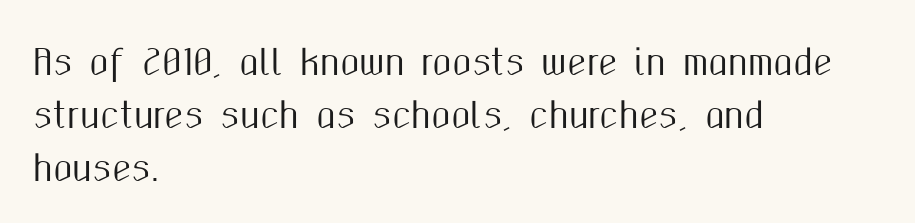
Q: Is the text italic (slanted)? A: No, it is upright.
Q: Is the typeface a serif or a sans-serif typeface? A: Sans-serif.
Q: Is the text underlined? A: No.
Q: How is the paragraph aligned? A: Left-aligned.
Q: Is the spacing between letters normal or unusually wide? A: Normal.
Q: Is the spacing between lines tight, normal or loose? A: Normal.
Q: Width (condensed, normal, or wide)? A: Condensed.
Q: Stroke contrast? A: Medium.
Q: x-height? A: Medium.
Q: Monospaced? A: No.
